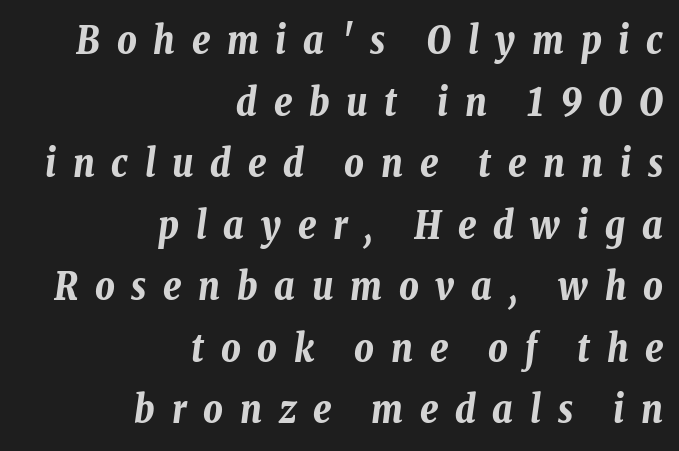
Q: Is the text bold? A: Yes.
Q: Is the text italic (slanted)? A: Yes, it leans right by about 8 degrees.
Q: Is the text underlined? A: No.
Q: How is the paragraph aligned? A: Right-aligned.
Q: Is the spacing between letters normal or unusually wide? A: Unusually wide.
Q: Is the spacing between lines tight, normal or loose? A: Normal.
Q: Width (condensed, normal, or wide)? A: Condensed.
Q: Stroke contrast? A: Low.
Q: x-height? A: Medium.
Q: Monospaced? A: No.
